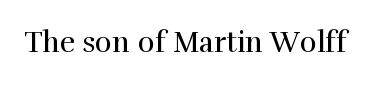
The passage shown is typeset with a serif family. The weight tops out at a normal text grade. Tracking here is standard; glyphs follow each other at the usual distance. Style check: upright.
